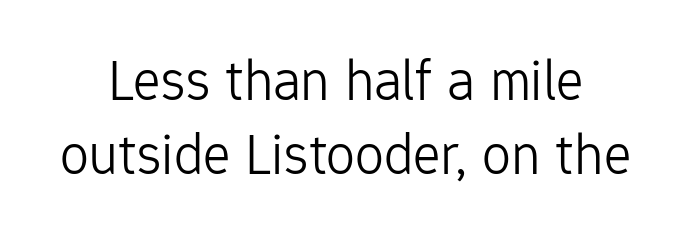
Line spacing here is normal. Type without underlining. Looks like regular typesetting: each glyph gets only the width it needs. Is the stroke heavy? The answer is a plain regular-or-lighter.
